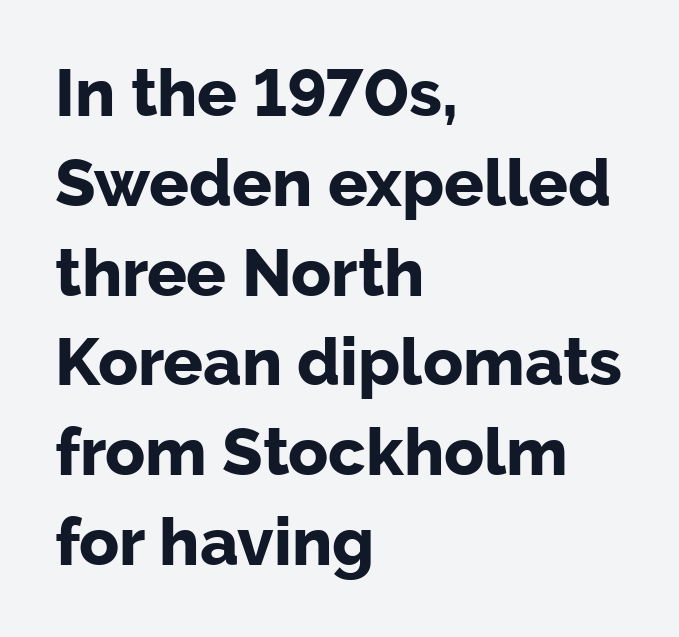
The image shows 66 px bold sans-serif type, upright; set left-aligned, normal line spacing (1.36x), normal letter spacing, not underlined; low stroke contrast and a medium x-height.
